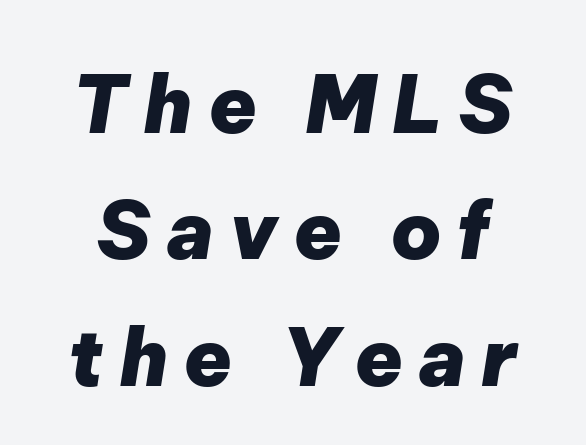
Q: Is the text bold? A: Yes.
Q: Is the text italic (slanted)? A: Yes, it leans right by about 9 degrees.
Q: Is the text underlined? A: No.
Q: Is the spacing between lines tight, normal or loose? A: Normal.
Q: Width (condensed, normal, or wide)? A: Normal.
Q: Stroke contrast? A: Low.
Q: x-height? A: Medium.
Q: Monospaced? A: No.
